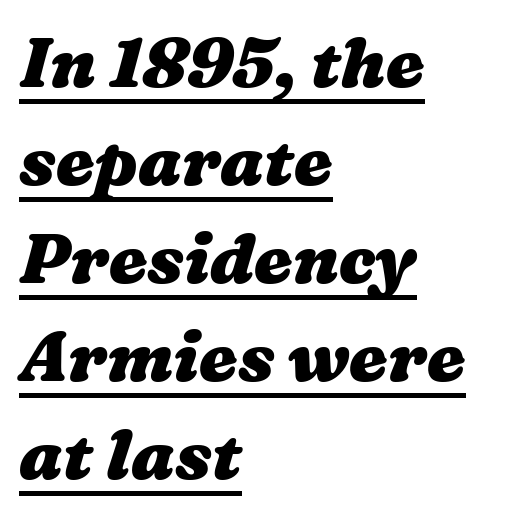
The image shows 69 px heavy, wide type; set left-aligned, normal line spacing (1.42x), normal letter spacing, underlined; medium stroke contrast and a medium x-height.
